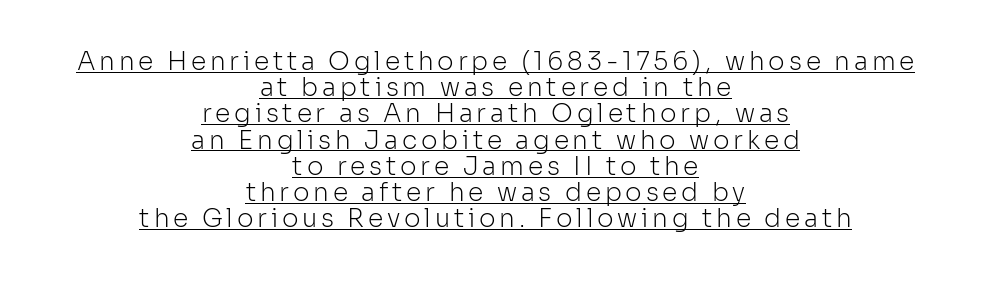
The image shows 25 px text type, upright; set centered, tight line spacing (1.05x), underlined.
